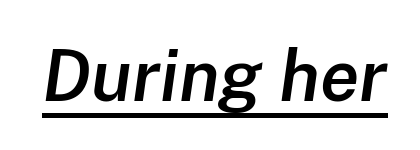
The image shows 71 px semibold type, italic (leaning right); set normal letter spacing, underlined; low stroke contrast and a medium x-height.
